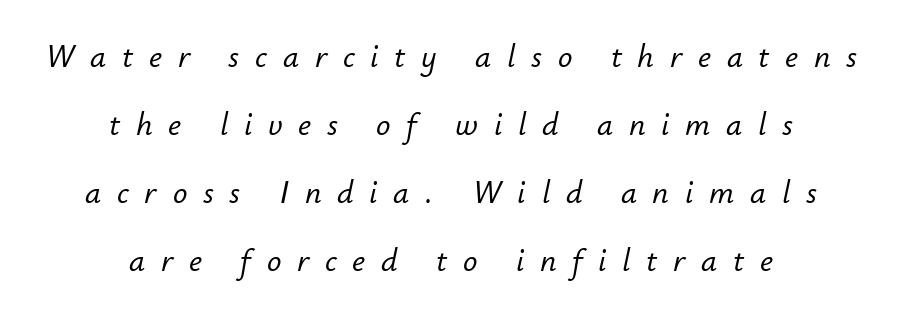
Q: Is the text italic (slanted)? A: Yes, it leans right by about 12 degrees.
Q: Is the text underlined? A: No.
Q: How is the paragraph aligned? A: Centered.
Q: Is the spacing between letters normal or unusually wide? A: Unusually wide.
Q: Is the spacing between lines tight, normal or loose? A: Loose.
Q: Width (condensed, normal, or wide)? A: Normal.
Q: Stroke contrast? A: Low.
Q: x-height? A: Small.
Q: Monospaced? A: No.
